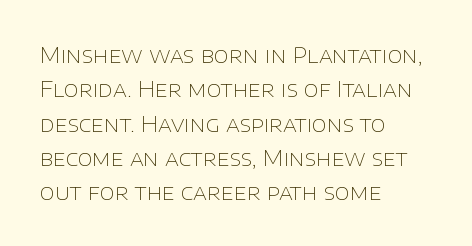
The image shows 22 px text type, upright; set left-aligned, normal line spacing (1.56x), normal letter spacing, not underlined.
